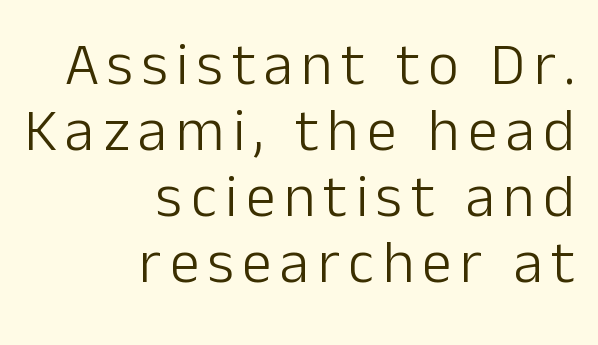
{"serif": "no", "italic": "no", "bold": "no", "weight": "light", "width": "normal", "stroke_contrast": "low", "x_height": "medium", "monospaced": "no", "underline": "no", "align": "right", "line_spacing": "tight", "line_spacing_ratio": 1.1, "glyph_px": 60}
